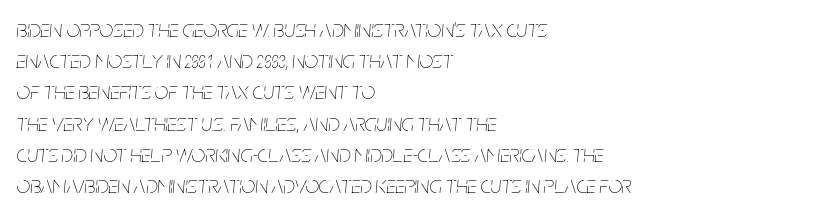
Q: Is the text bold? A: No.
Q: Is the text italic (slanted)? A: Yes, it leans right by about 5 degrees.
Q: Is the text underlined? A: No.
Q: How is the paragraph aligned? A: Left-aligned.
Q: Is the spacing between letters normal or unusually wide? A: Normal.
Q: Is the spacing between lines tight, normal or loose? A: Normal.
